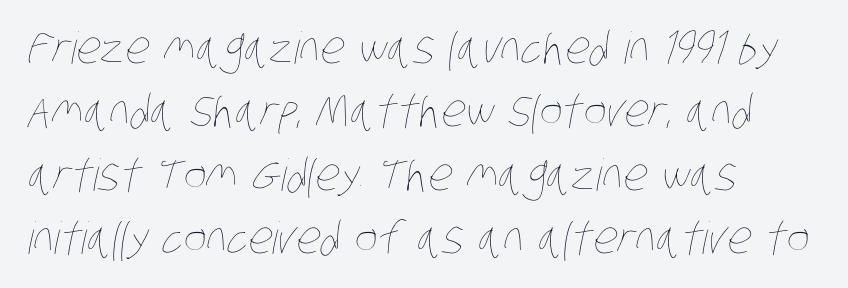
Q: Is the text bold? A: No.
Q: Is the text underlined? A: No.
Q: How is the paragraph aligned? A: Left-aligned.
Q: Is the spacing between letters normal or unusually wide? A: Normal.
Q: Is the spacing between lines tight, normal or loose? A: Normal.
Q: Width (condensed, normal, or wide)? A: Condensed.
Q: Stroke contrast? A: Low.
Q: x-height? A: Large.
Q: Monospaced? A: No.
